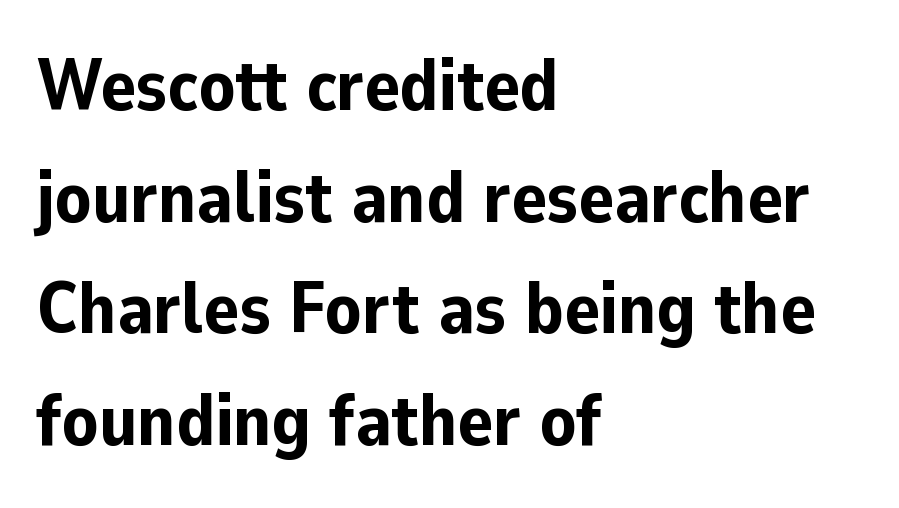
The zone under the glyphs is completely vacant. I'd call this a sans setting — the letters go barefoot. What weight is shown? A full bold with thick strokes. The passage shown is typed in a proportional face where columns would drift. Line beginnings align vertically; line endings do not.
